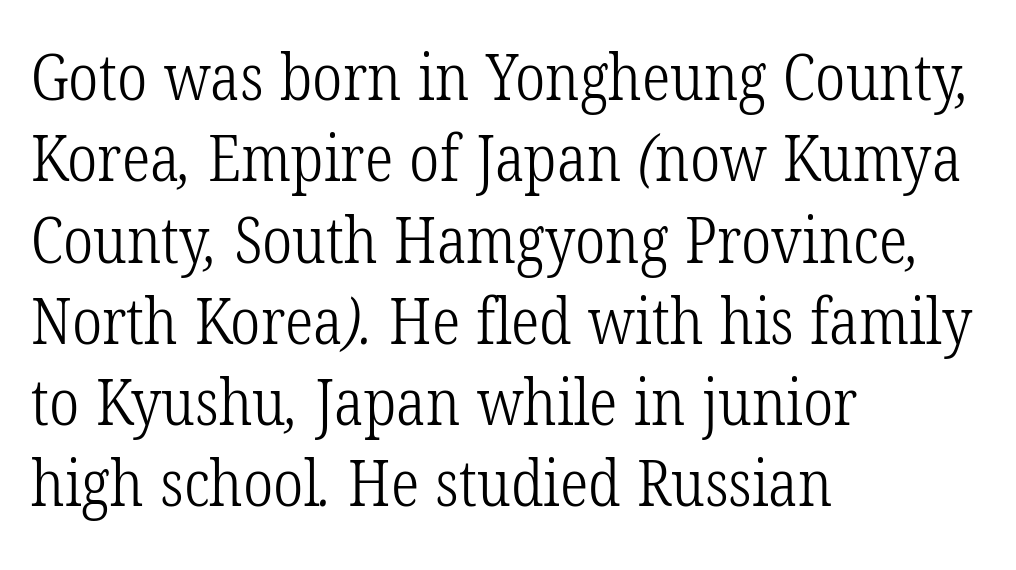
The image shows 64 px light, condensed serif type; set left-aligned, normal line spacing (1.27x), normal letter spacing, not underlined; low stroke contrast and a medium x-height.
